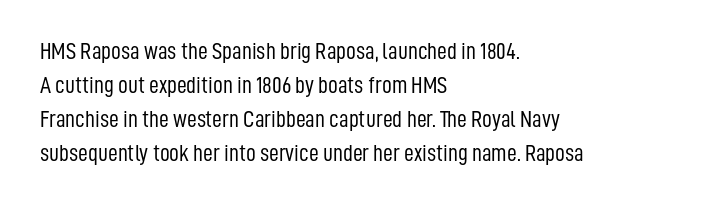
The image shows 24 px text type, upright; set left-aligned, normal line spacing (1.42x), normal letter spacing, not underlined.
